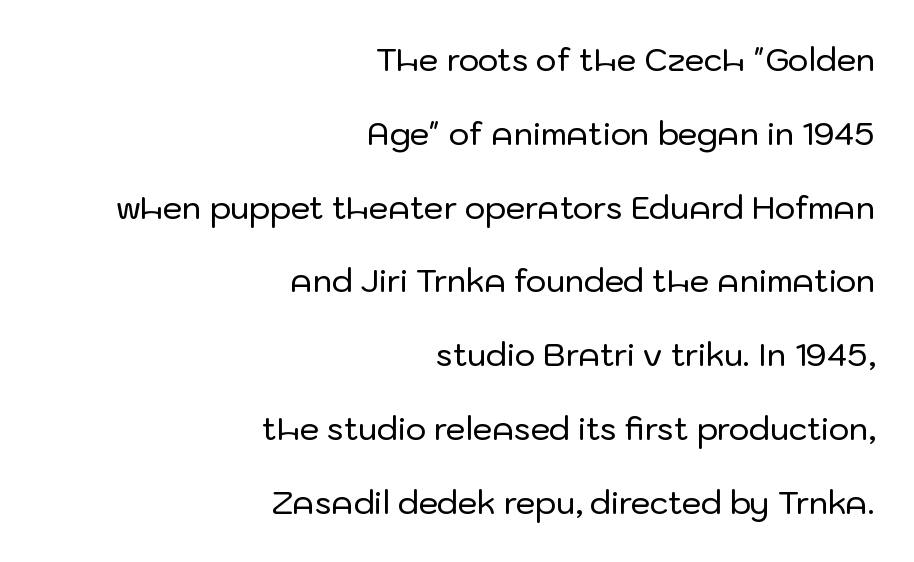
Q: Is the text italic (slanted)? A: No, it is upright.
Q: Is the typeface a serif or a sans-serif typeface? A: Sans-serif.
Q: Is the text underlined? A: No.
Q: How is the paragraph aligned? A: Right-aligned.
Q: Is the spacing between letters normal or unusually wide? A: Normal.
Q: Is the spacing between lines tight, normal or loose? A: Loose.
Q: Width (condensed, normal, or wide)? A: Normal.
Q: Stroke contrast? A: Low.
Q: x-height? A: Medium.
Q: Monospaced? A: No.
